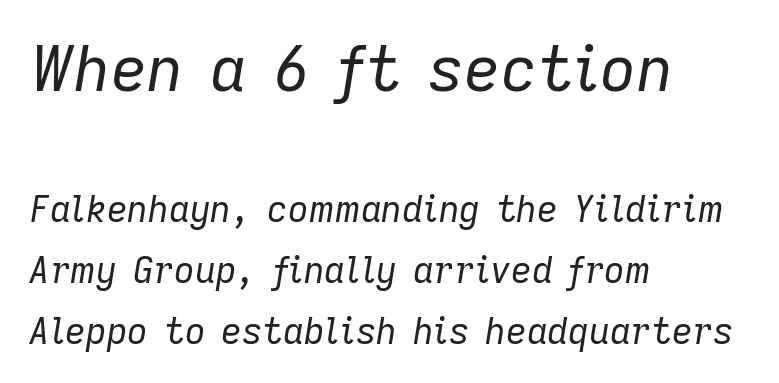
The image shows 63 px regular-weight type, italic (leaning right); set left-aligned, normal line spacing (1.69x), normal letter spacing, not underlined; the first (top) block is 1.75x larger; low stroke contrast and a medium x-height.
